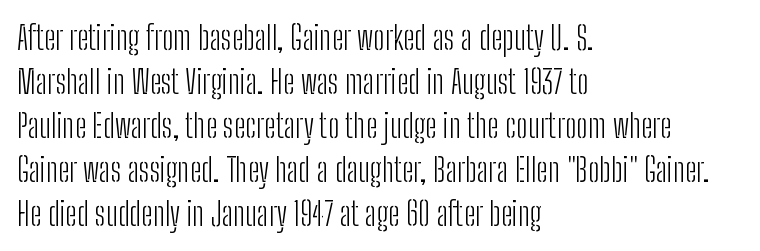
The passage shown is typed in a proportional face where columns would drift. Here the glyphs are tracked normally, forming tight word shapes. Unlike italic type, these characters show no tilt at all. Check under the words: just untouched page. This rendering uses left alignment, leaving the right contour irregular.
